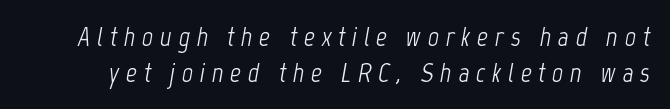
Q: Is the text bold? A: No.
Q: Is the text italic (slanted)? A: Yes, it leans right by about 12 degrees.
Q: Is the text underlined? A: No.
Q: Is the spacing between letters normal or unusually wide? A: Unusually wide.
Q: Is the spacing between lines tight, normal or loose? A: Normal.
